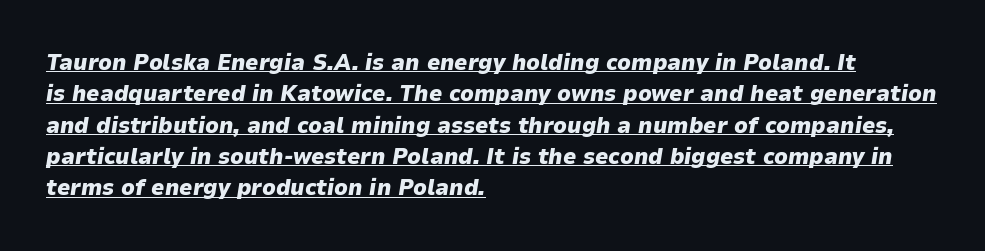
The image shows 23 px bold type, italic (leaning right); set left-aligned, normal line spacing (1.36x), normal letter spacing, underlined.
